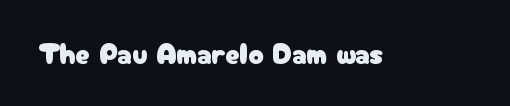
{"serif": "no", "italic": "no", "width": "normal", "stroke_contrast": "low", "x_height": "medium", "monospaced": "no", "underline": "no", "letter_spacing": "normal", "letter_spacing_em": 0.0, "glyph_px": 29}
